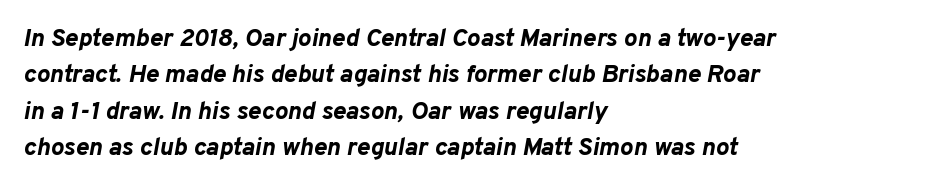
Characters follow at the spacing the type designer built in. On the weight axis this lands at bold, roughly 700. Only glyphs here, with clear space below each row. Rows of type keep a routine distance in the vertical direction. The text carries the slant typical of an italic or oblique font. The text block is weighted toward the left margin, trailing off unevenly rightward.
